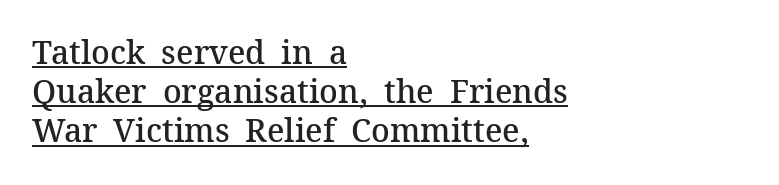
The image shows 32 px semibold serif type, upright; set left-aligned, line spacing 1.22x, normal letter spacing, underlined; medium stroke contrast and a medium x-height.
